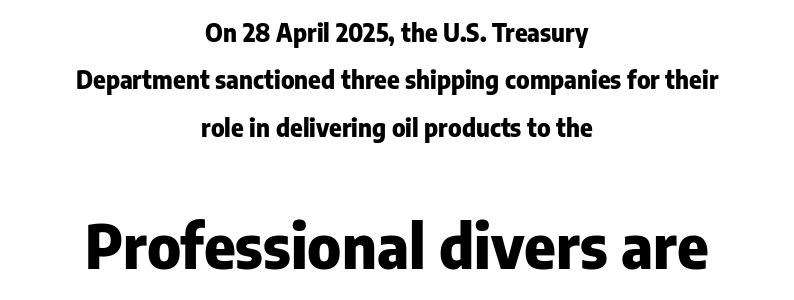
Q: Is the text bold? A: Yes.
Q: Is the text italic (slanted)? A: No, it is upright.
Q: Is the typeface a serif or a sans-serif typeface? A: Sans-serif.
Q: Is the text underlined? A: No.
Q: How is the paragraph aligned? A: Centered.
Q: Is the spacing between letters normal or unusually wide? A: Normal.
Q: Is the spacing between lines tight, normal or loose? A: Loose.
Q: Which block of text is set in a larger size, the first (top) or the second (bottom)? A: The second (bottom) one.
Q: Width (condensed, normal, or wide)? A: Normal.
Q: Stroke contrast? A: Low.
Q: x-height? A: Medium.
Q: Monospaced? A: No.
